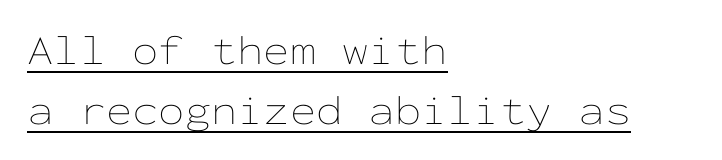
Posture: straight, roman, zero tilt. The setting favours the left margin, as ordinary paragraphs usually do. Vertical stems look standard width or narrower in stroke. This is underlined copy, the kind a proofreader might mark for attention.
